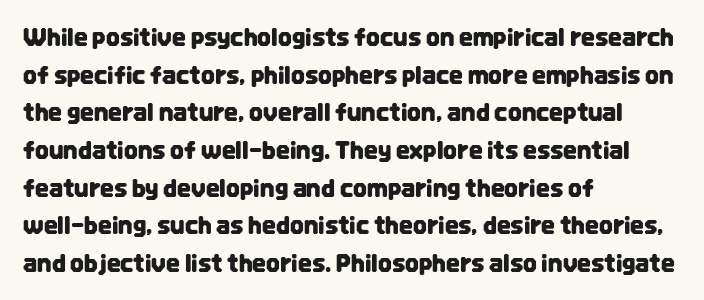
The image shows 24 px text type, upright; set left-aligned, normal line spacing (1.57x), normal letter spacing, not underlined.
